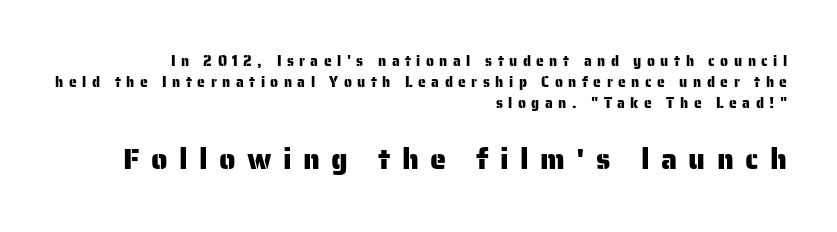
Regarding serifs, this sample does without them. Caption: upper text group reduced, lower text group enlarged. Tracking value appears strongly positive — letters spread wide. Nobody drew a line under any word here.
